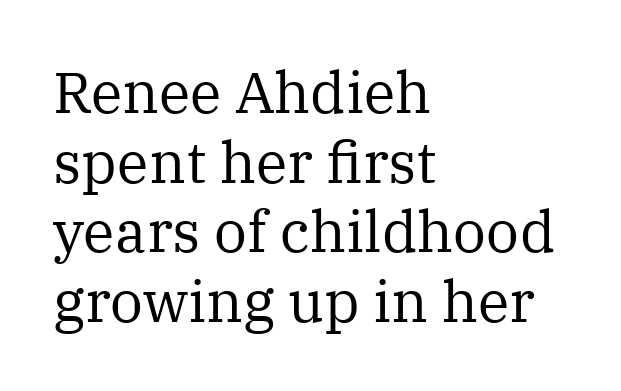
The image shows 58 px regular-weight serif type, upright; set left-aligned, line spacing 1.2x, normal letter spacing, not underlined; medium stroke contrast and a medium x-height.
